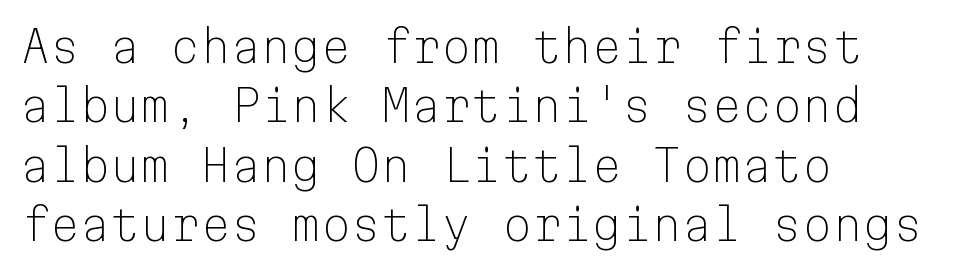
The image shows 43 px light sans-serif type, upright, monospaced; set left-aligned, normal line spacing (1.38x), normal letter spacing, not underlined; low stroke contrast and a medium x-height.
